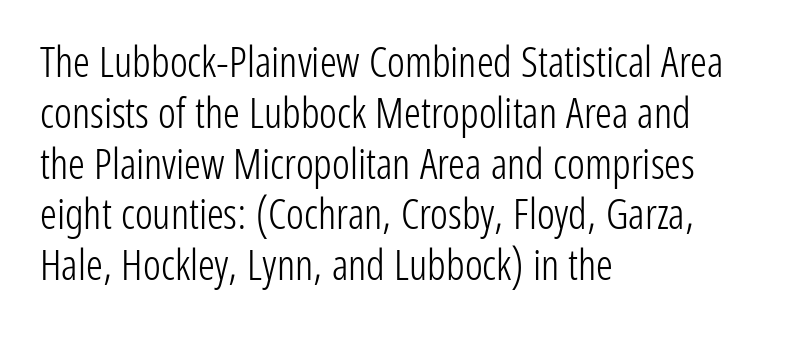
{"serif": "no", "italic": "no", "bold": "no", "weight": "light", "width": "condensed", "stroke_contrast": "low", "x_height": "medium", "monospaced": "no", "underline": "no", "align": "left", "line_spacing_ratio": 1.21, "letter_spacing": "normal", "letter_spacing_em": 0.0, "glyph_px": 42}
